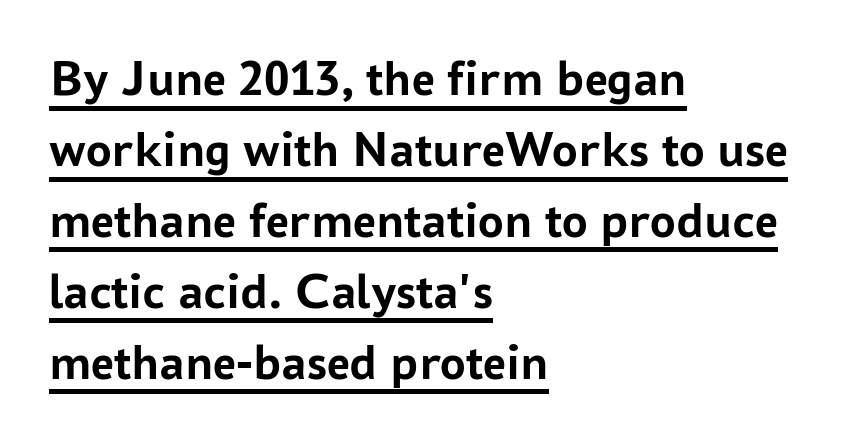
Q: Is the text bold? A: Yes.
Q: Is the text italic (slanted)? A: No, it is upright.
Q: Is the typeface a serif or a sans-serif typeface? A: Sans-serif.
Q: Is the text underlined? A: Yes.
Q: How is the paragraph aligned? A: Left-aligned.
Q: Is the spacing between letters normal or unusually wide? A: Normal.
Q: Is the spacing between lines tight, normal or loose? A: Normal.
Q: Width (condensed, normal, or wide)? A: Normal.
Q: Stroke contrast? A: Low.
Q: x-height? A: Medium.
Q: Monospaced? A: No.
